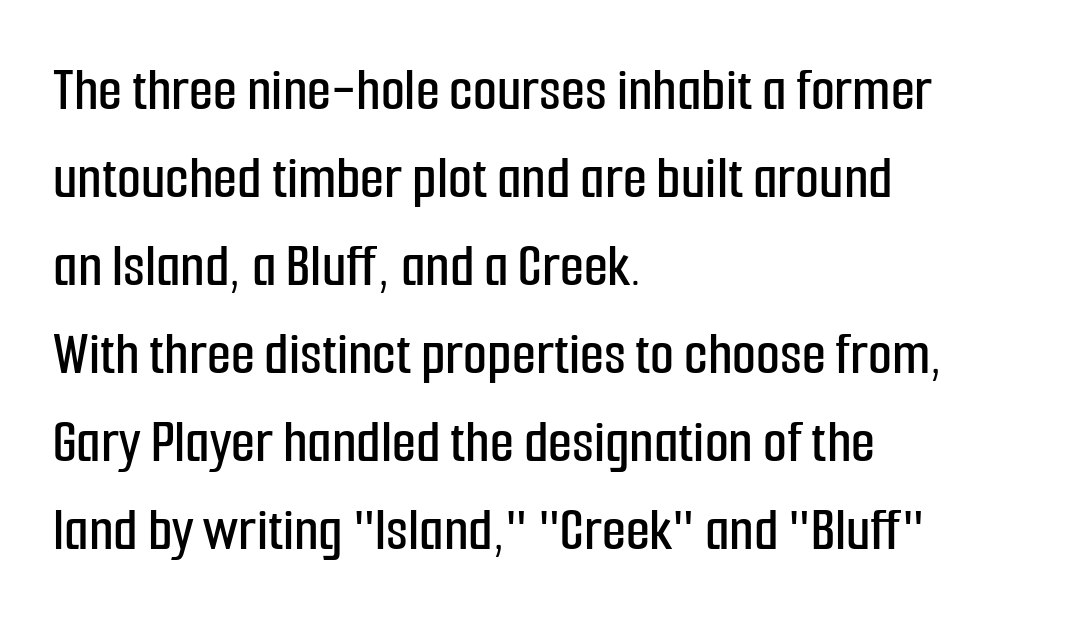
{"serif": "no", "italic": "no", "width": "condensed", "stroke_contrast": "low", "x_height": "medium", "monospaced": "no", "underline": "no", "align": "left", "line_spacing": "normal", "line_spacing_ratio": 1.42, "letter_spacing": "normal", "letter_spacing_em": 0.0, "glyph_px": 62}
